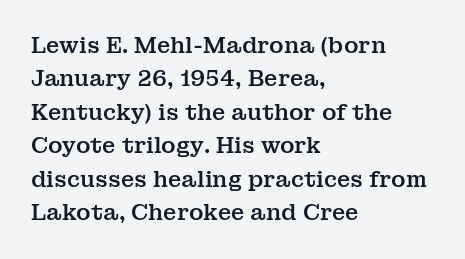
{"italic": "no", "underline": "no", "align": "left", "line_spacing": "normal", "line_spacing_ratio": 1.52, "letter_spacing": "normal", "letter_spacing_em": 0.0, "glyph_px": 22}
